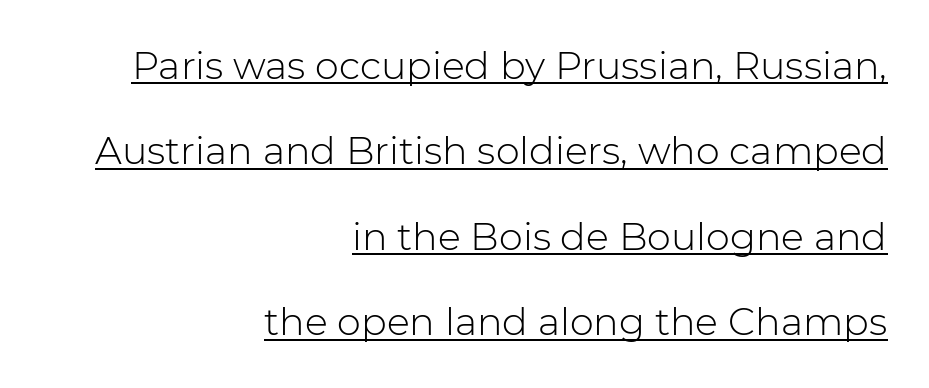
The image shows 38 px light sans-serif type, upright; set right-aligned, loose line spacing (2.25x), normal letter spacing, underlined; low stroke contrast and a medium x-height.
